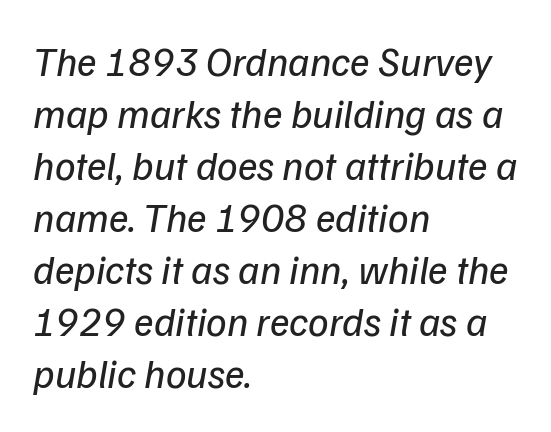
The image shows 41 px regular-weight sans-serif type; set left-aligned, normal line spacing (1.27x), normal letter spacing, not underlined; low stroke contrast and a medium x-height.
